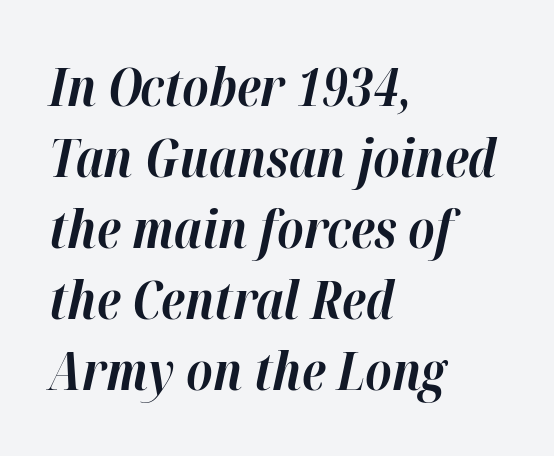
The image shows 53 px bold type, italic (leaning right); set left-aligned, normal line spacing (1.34x), normal letter spacing, not underlined; high stroke contrast and a medium x-height.
